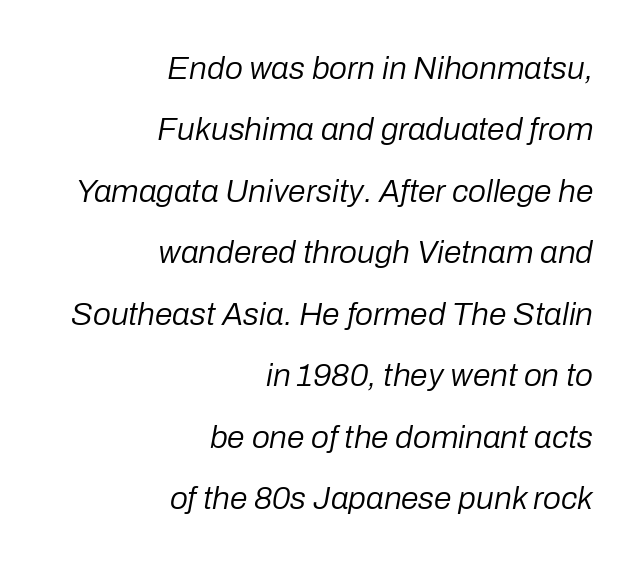
The image shows 32 px regular-weight type, italic (leaning right); set right-aligned, loose line spacing (1.92x), normal letter spacing, not underlined; low stroke contrast and a medium x-height.
